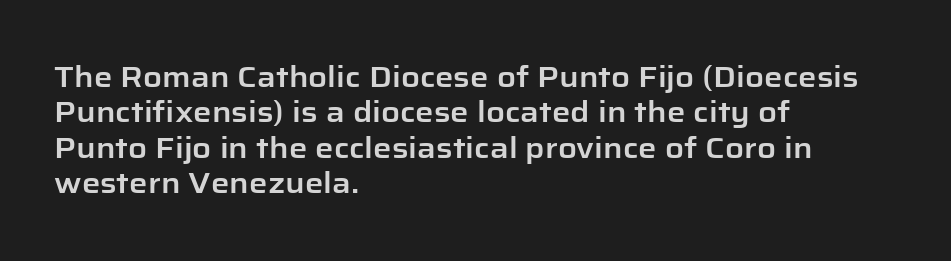
Horizontally, the lines are justified to the leading edge only. This sample uses plain, unmodified letter spacing. The text was rendered using a sans face with plain stroke endings. A typesetter would call this proportional, since set widths differ per character.
